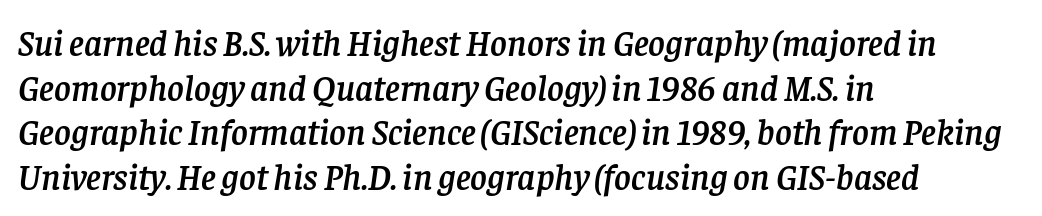
Q: Is the text italic (slanted)? A: Yes, it leans right by about 8 degrees.
Q: Is the typeface a serif or a sans-serif typeface? A: Serif.
Q: Is the text underlined? A: No.
Q: How is the paragraph aligned? A: Left-aligned.
Q: Is the spacing between letters normal or unusually wide? A: Normal.
Q: Width (condensed, normal, or wide)? A: Normal.
Q: Stroke contrast? A: Low.
Q: x-height? A: Large.
Q: Monospaced? A: No.
